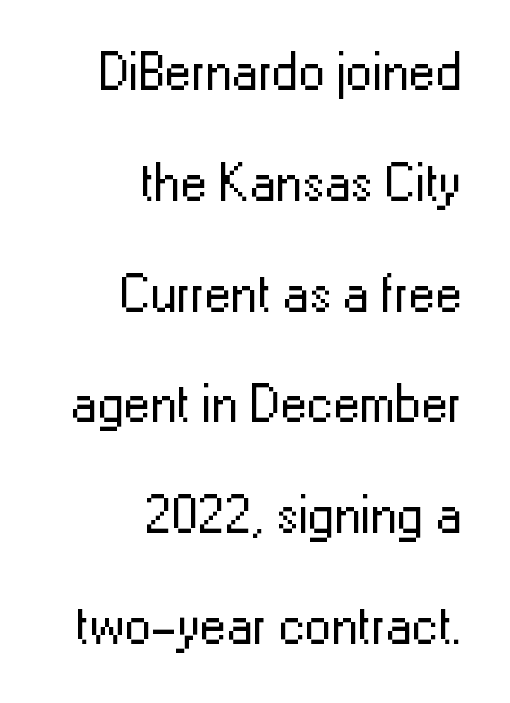
The image shows 53 px regular-weight sans-serif type, upright; set right-aligned, loose line spacing (2.09x), normal letter spacing, not underlined; low stroke contrast and a medium x-height.
